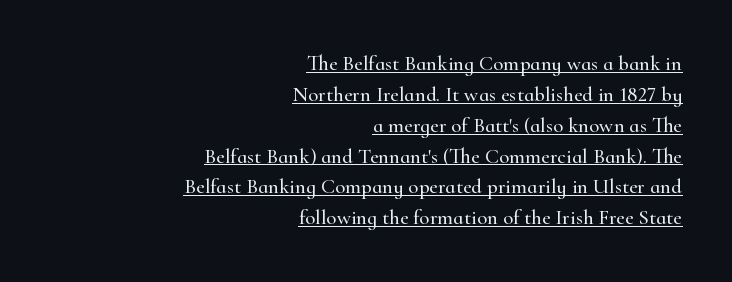
Q: Is the text italic (slanted)? A: No, it is upright.
Q: Is the text underlined? A: Yes.
Q: How is the paragraph aligned? A: Right-aligned.
Q: Is the spacing between letters normal or unusually wide? A: Normal.
Q: Is the spacing between lines tight, normal or loose? A: Normal.
